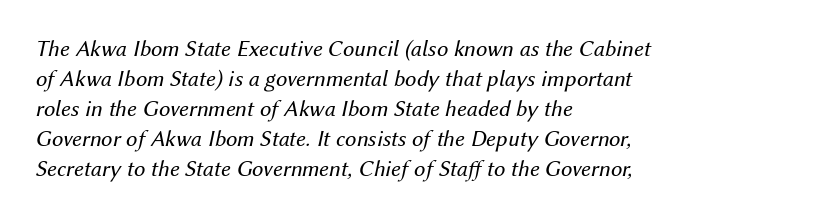
Q: Is the text bold? A: No.
Q: Is the text italic (slanted)? A: Yes, it leans right by about 12 degrees.
Q: Is the text underlined? A: No.
Q: How is the paragraph aligned? A: Left-aligned.
Q: Is the spacing between letters normal or unusually wide? A: Normal.
Q: Is the spacing between lines tight, normal or loose? A: Normal.
